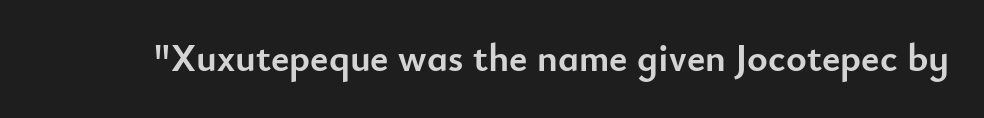
The designer went with a sans here, leaving each stem footless. The passage shown is typed in a proportional face where columns would drift. The gaps between neighbouring characters are ordinary and unremarkable. Rule under the text: the space is simply empty.
